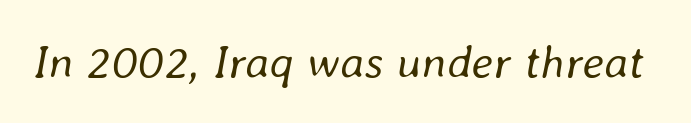
The image shows 47 px regular-weight type, italic (leaning right); set normal letter spacing, not underlined; low stroke contrast and a medium x-height.
